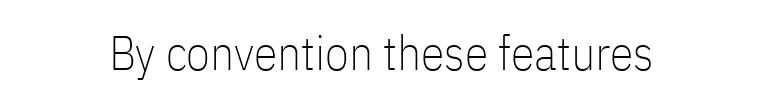
The image shows 48 px thin, condensed sans-serif type, upright; set normal letter spacing, not underlined; low stroke contrast and a medium x-height.
